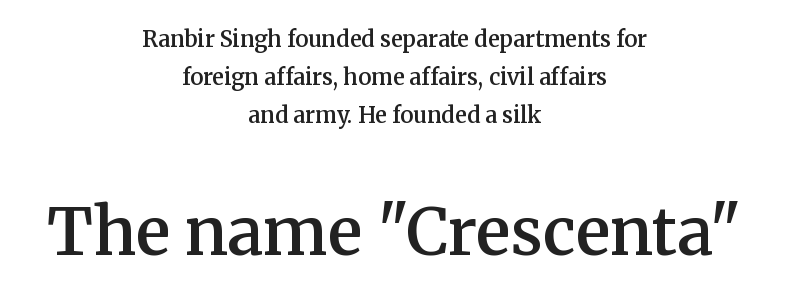
The image shows 65 px semibold serif type, upright; set centered, line spacing 1.73x, normal letter spacing, not underlined; the second (bottom) block is 2.95x larger; medium stroke contrast and a medium x-height.
